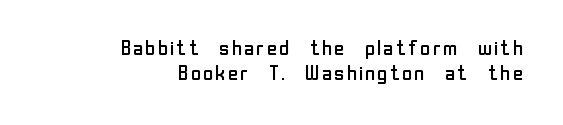
Q: Is the text bold? A: No.
Q: Is the text italic (slanted)? A: No, it is upright.
Q: Is the text underlined? A: No.
Q: How is the paragraph aligned? A: Right-aligned.
Q: Is the spacing between letters normal or unusually wide? A: Normal.
